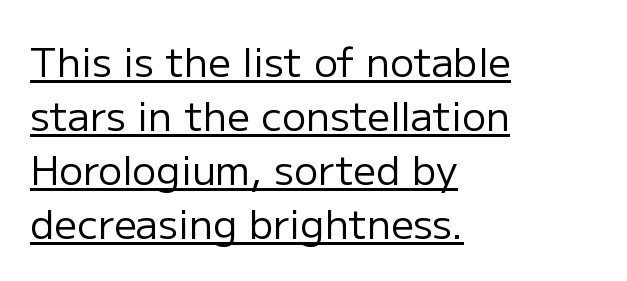
The rendering uses a moderate line-height, typical for paragraphs. This is underlined copy, the kind a proofreader might mark for attention. Honestly, the letter spacing is just normal — you wouldn't notice it. Ink coverage per letter is moderate at most. Unlike a traditional serif, this face leaves its strokes unadorned.
